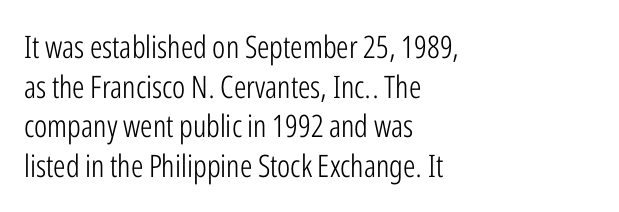
{"serif": "no", "italic": "no", "bold": "no", "weight": "light", "width": "condensed", "stroke_contrast": "low", "x_height": "medium", "monospaced": "no", "underline": "no", "align": "left", "line_spacing": "normal", "line_spacing_ratio": 1.28, "letter_spacing": "normal", "letter_spacing_em": 0.0, "glyph_px": 31}
